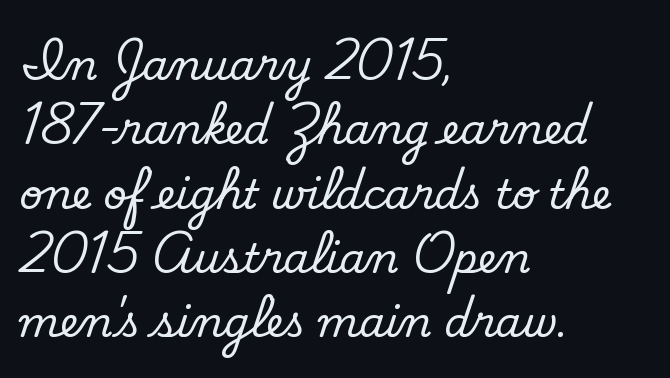
Horizontally, the lines are justified to the leading edge only. Stems and bowls with no extra thickness — not bold. This sample has the flowing, uneven cadence of proportional lettering. Here the glyphs are tracked normally, forming tight word shapes. Rows of type keep a routine distance in the vertical direction. Unlike a traditional serif, this face leaves its strokes unadorned.
